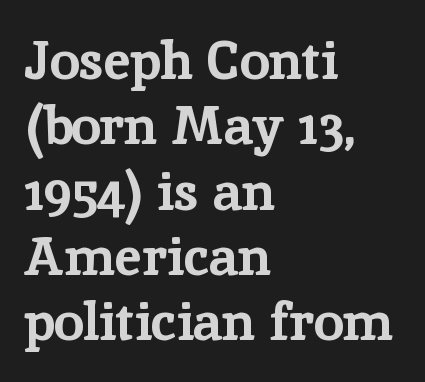
Q: Is the text bold? A: Yes.
Q: Is the text italic (slanted)? A: No, it is upright.
Q: Is the typeface a serif or a sans-serif typeface? A: Serif.
Q: Is the text underlined? A: No.
Q: How is the paragraph aligned? A: Left-aligned.
Q: Is the spacing between letters normal or unusually wide? A: Normal.
Q: Width (condensed, normal, or wide)? A: Normal.
Q: Stroke contrast? A: Low.
Q: x-height? A: Medium.
Q: Monospaced? A: No.
